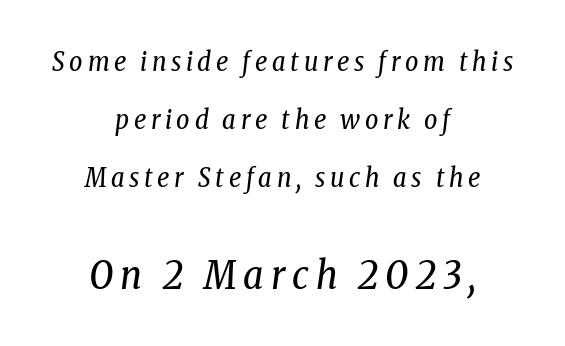
{"serif": "yes", "italic": "yes", "lean": "right", "slant_degrees": 8, "bold": "no", "weight": "regular", "width": "condensed", "stroke_contrast": "low", "x_height": "medium", "monospaced": "no", "underline": "no", "align": "center", "line_spacing": "loose", "line_spacing_ratio": 2.23, "larger_block": "second", "size_ratio": 1.5, "glyph_px": 39}
